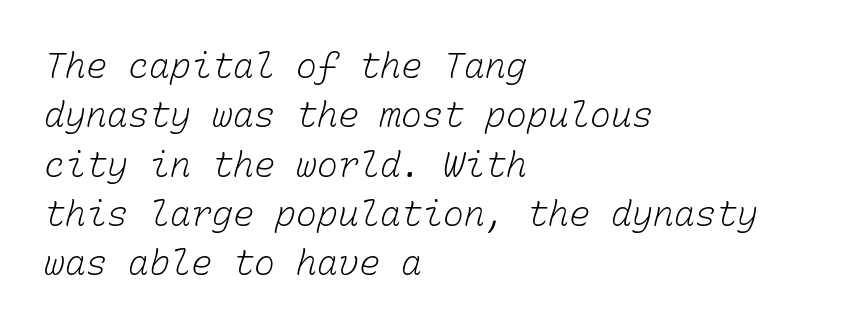
{"bold": "no", "weight": "light", "width": "normal", "stroke_contrast": "low", "x_height": "medium", "monospaced": "yes", "underline": "no", "align": "left", "line_spacing": "normal", "line_spacing_ratio": 1.41, "letter_spacing": "normal", "letter_spacing_em": 0.0, "glyph_px": 35}
